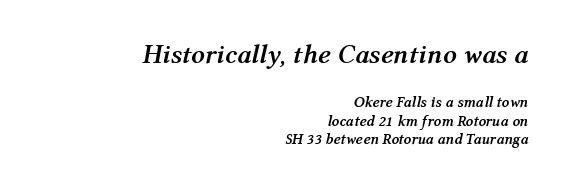
The passage is arranged like a letterhead date or caption credit — flush right. Emphasis-style slanted type is in use. These words are printed bold, with thick strokes throughout. Visually, the top section dominates because its glyphs are scaled up. Any mark beneath the type? The region is blank. Caption: standard tracking, unaltered.
